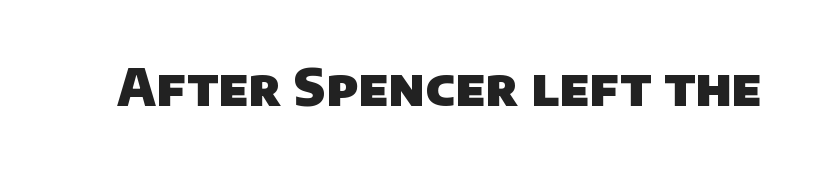
Students, note that the glyphs here touch the page at normal intervals. Honestly, there is no underline to notice here at all. Examine the stroke ends and you'll find no serifs. The font is running at its bold setting.
